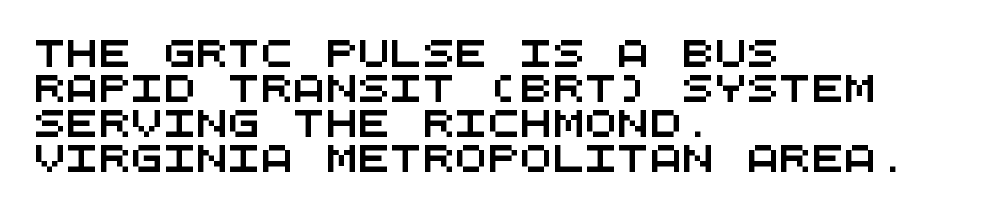
The ragged edge is on the right, which tells us the setting is flush left. Caption: standard tracking, unaltered. Each row of text sits above clean, open space. The passage shown stacks its lines at a standard gap.
